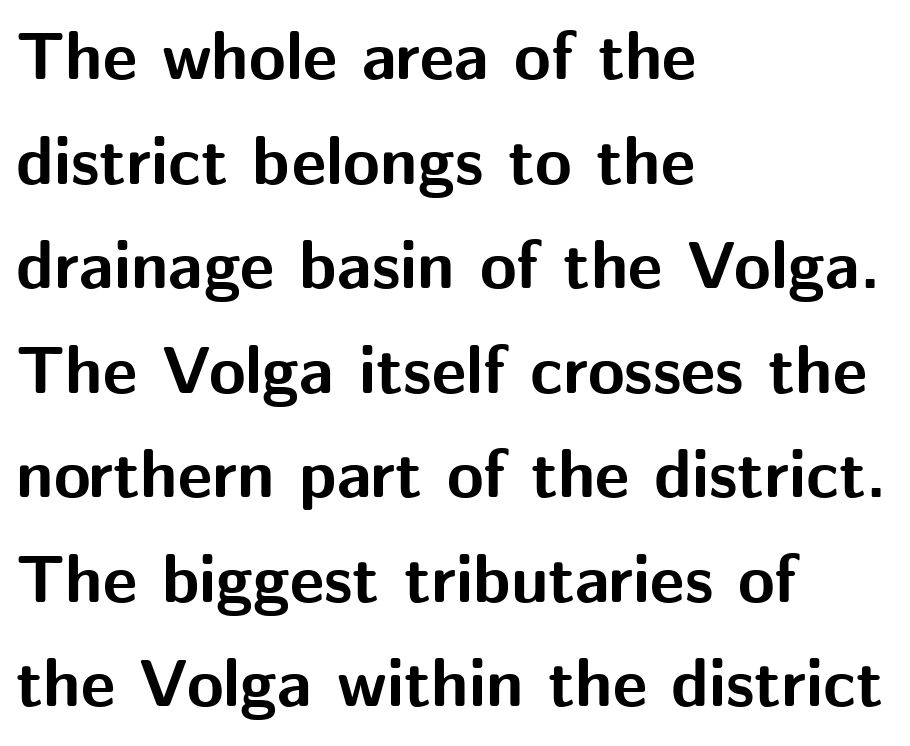
A typesetter would label this face a sans. Notice how descenders clear the ascenders below comfortably — that's standard leading. Glance below the letters and you will spot only blank space. Spacing verdict: proportional, widths tailored to each character. One-word summary of the alignment: left.
